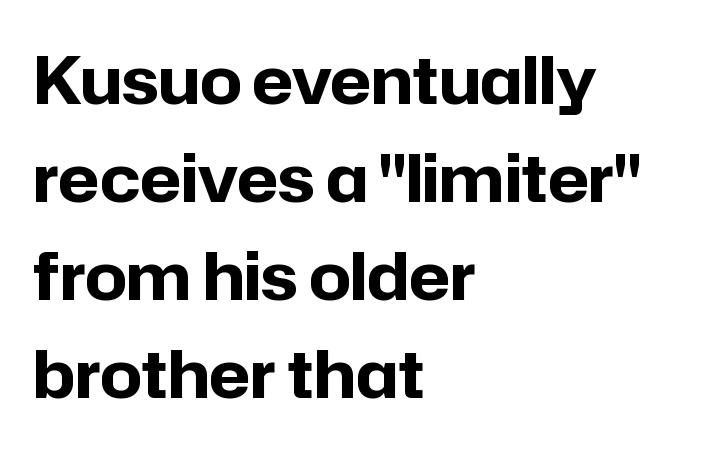
The image shows 65 px bold sans-serif type, upright; set left-aligned, normal line spacing (1.51x), normal letter spacing, not underlined; low stroke contrast and a medium x-height.
